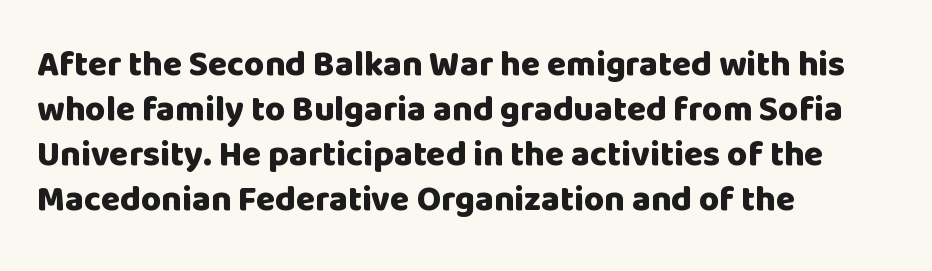
Q: Is the text bold? A: Yes.
Q: Is the text italic (slanted)? A: No, it is upright.
Q: Is the typeface a serif or a sans-serif typeface? A: Sans-serif.
Q: Is the text underlined? A: No.
Q: How is the paragraph aligned? A: Left-aligned.
Q: Is the spacing between letters normal or unusually wide? A: Normal.
Q: Is the spacing between lines tight, normal or loose? A: Normal.
Q: Width (condensed, normal, or wide)? A: Normal.
Q: Stroke contrast? A: Low.
Q: x-height? A: Large.
Q: Monospaced? A: No.
